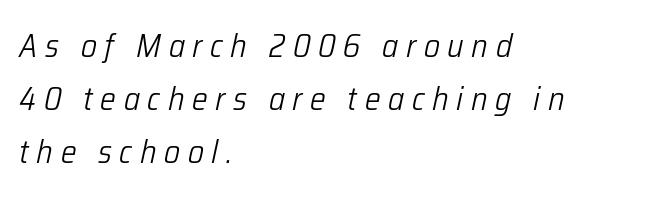
The image shows 33 px light, condensed type, italic (leaning right); set left-aligned, normal line spacing (1.61x), unusually wide letter spacing (+0.23 em), not underlined; low stroke contrast and a medium x-height.
